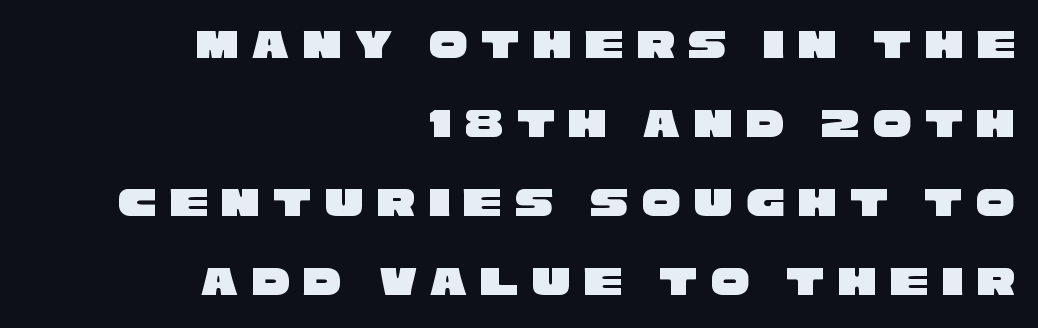
Varying glyph widths throughout — classic text-font behaviour. The specimen omits any rule beneath the text block's lines. In CSS terms this would be text-align: right. You can tell from the bare stems that sans-serif type was used.
